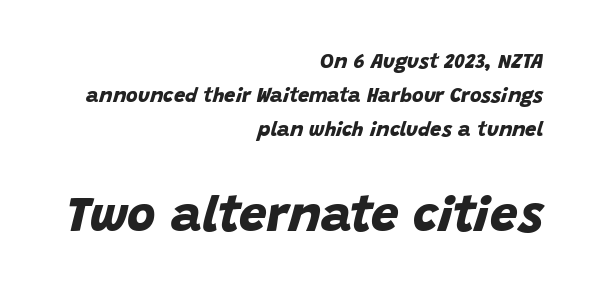
Observe the absence of serifs on each vertical stroke in this sample. Typographic density is high because the face is bold. Beneath every word, the page is bare. Each letter keeps its own natural width here, so spacing adapts to shape.
